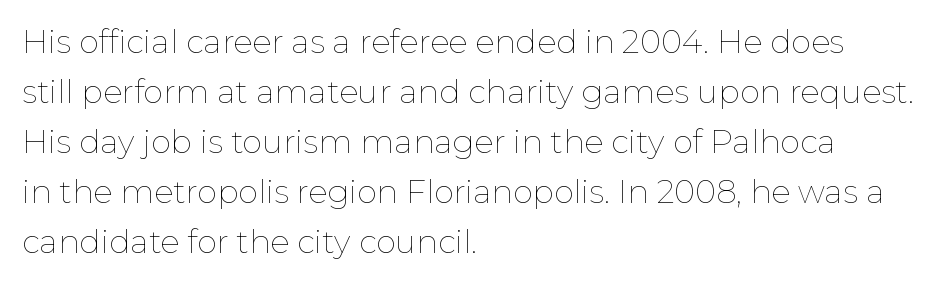
The image shows 32 px thin type, upright; set left-aligned, normal line spacing (1.56x), normal letter spacing, not underlined; low stroke contrast and a medium x-height.
